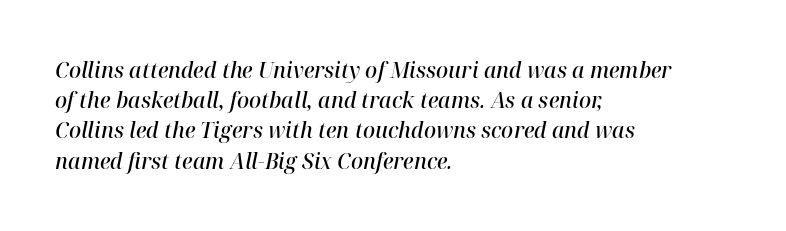
{"italic": "yes", "lean": "right", "slant_degrees": 12, "bold": "semi", "underline": "no", "align": "left", "line_spacing": "normal", "line_spacing_ratio": 1.44, "letter_spacing": "normal", "letter_spacing_em": 0.0, "glyph_px": 21}
